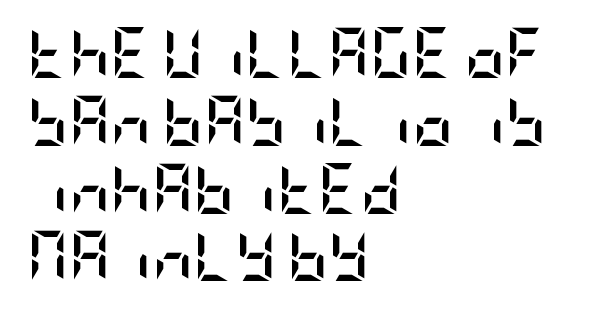
{"serif": "no", "italic": "no", "bold": "yes", "weight": "semibold", "width": "condensed", "stroke_contrast": "low", "x_height": "large", "underline": "no", "align": "left", "line_spacing": "normal", "line_spacing_ratio": 1.33, "letter_spacing": "normal", "letter_spacing_em": 0.0, "glyph_px": 51}
